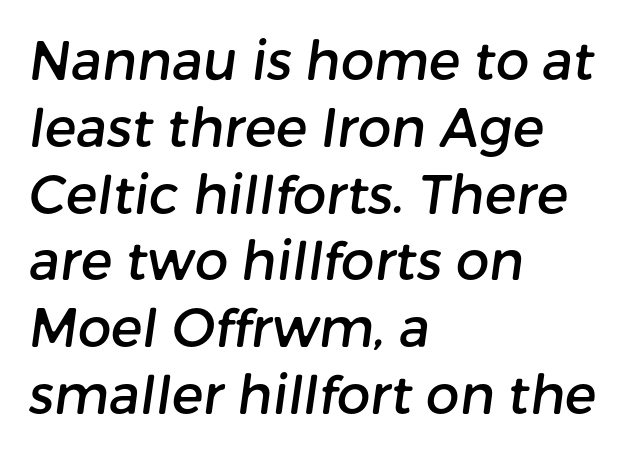
{"serif": "no", "width": "normal", "stroke_contrast": "low", "x_height": "medium", "monospaced": "no", "underline": "no", "align": "left", "line_spacing": "normal", "line_spacing_ratio": 1.26, "letter_spacing": "normal", "letter_spacing_em": 0.0, "glyph_px": 53}
